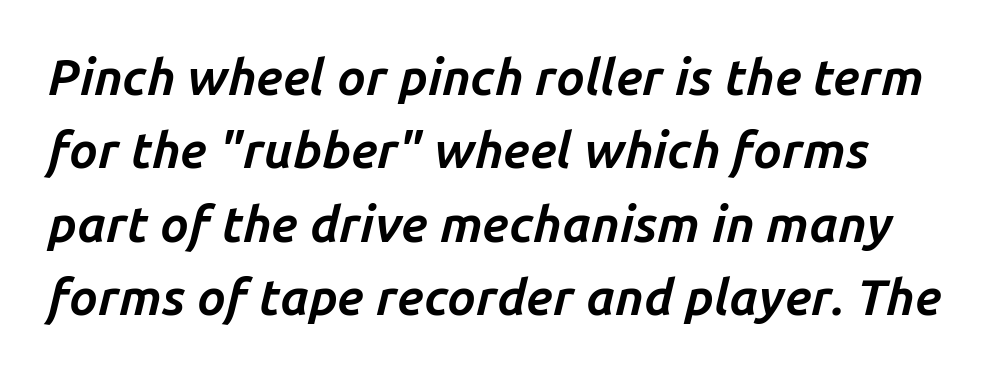
The image shows 50 px bold type, italic (leaning right); set normal line spacing (1.47x), normal letter spacing, not underlined; low stroke contrast and a medium x-height.
